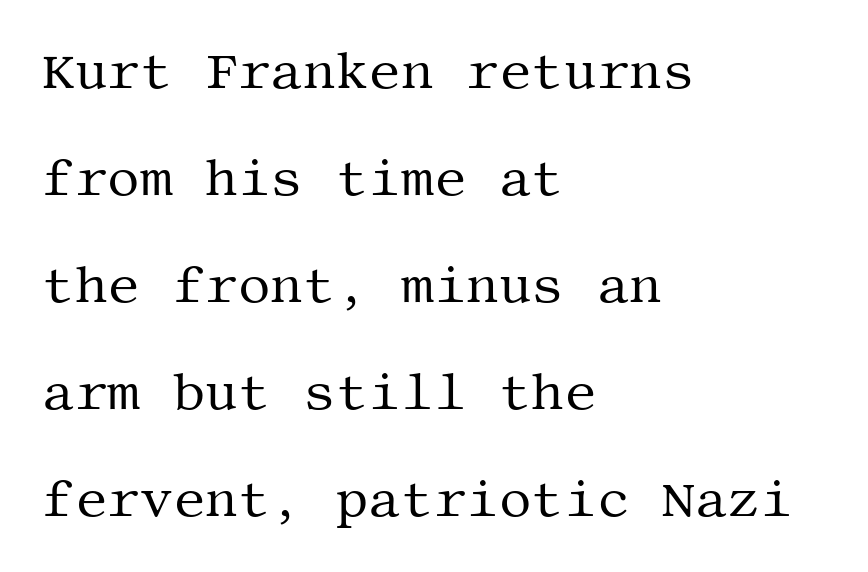
{"serif": "yes", "italic": "no", "bold": "no", "weight": "regular", "width": "normal", "stroke_contrast": "medium", "x_height": "large", "underline": "no", "align": "left", "line_spacing": "loose", "line_spacing_ratio": 2.1, "letter_spacing": "normal", "letter_spacing_em": 0.0, "glyph_px": 51}
